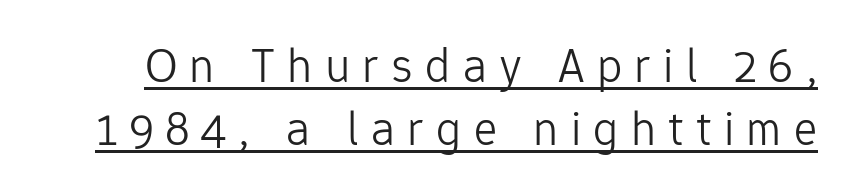
{"serif": "no", "italic": "no", "bold": "no", "weight": "light", "width": "normal", "stroke_contrast": "low", "x_height": "medium", "monospaced": "no", "underline": "yes", "line_spacing": "normal", "line_spacing_ratio": 1.29, "letter_spacing": "wide", "letter_spacing_em": 0.25, "glyph_px": 49}
